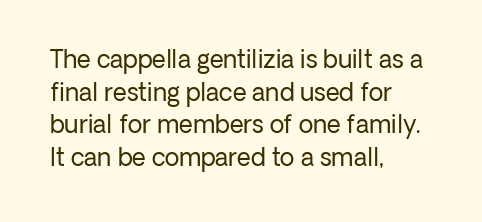
The image shows 24 px text type, upright; set left-aligned, normal line spacing (1.36x), normal letter spacing, not underlined.
